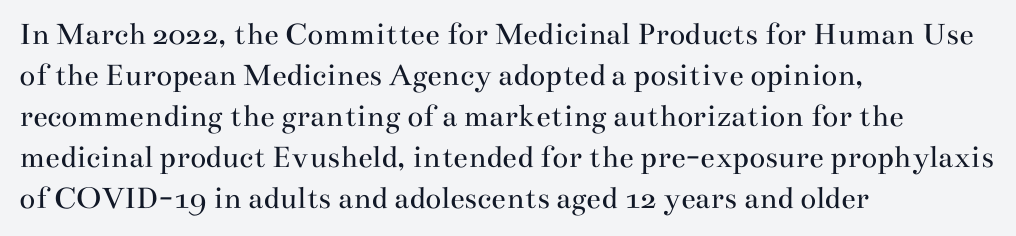
A clean baseline with only descenders dipping below it. When letters stand straight like this, we call the style roman or upright. Typographically, this falls in the serif category. The gaps between neighbouring characters are ordinary and unremarkable. This sample has the flowing, uneven cadence of proportional lettering.
